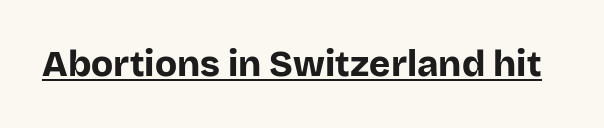
Q: Is the text bold? A: Yes.
Q: Is the text italic (slanted)? A: No, it is upright.
Q: Is the typeface a serif or a sans-serif typeface? A: Sans-serif.
Q: Is the text underlined? A: Yes.
Q: Is the spacing between letters normal or unusually wide? A: Normal.
Q: Width (condensed, normal, or wide)? A: Normal.
Q: Stroke contrast? A: Low.
Q: x-height? A: Large.
Q: Monospaced? A: No.
